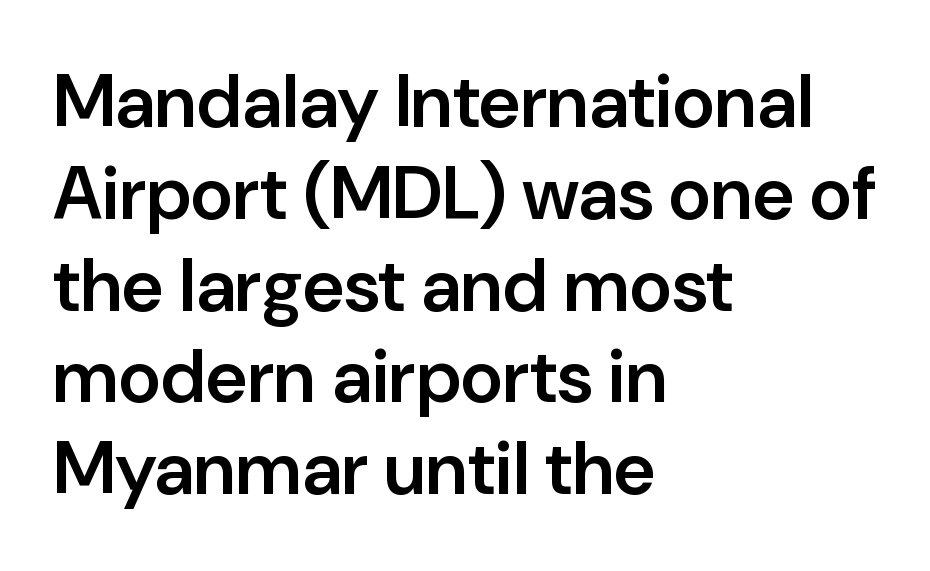
Does the lettering tilt? It doesn't — this is upright. Lines of text with bare space underneath. Short and long lines alike share a common starting point at left. Letterform terminals end flat and unadorned throughout the passage. Bold? Not quite — semibold, heavier than regular but stopping short. Observe the ordinary spacing: letters are neighbours, not strangers.
